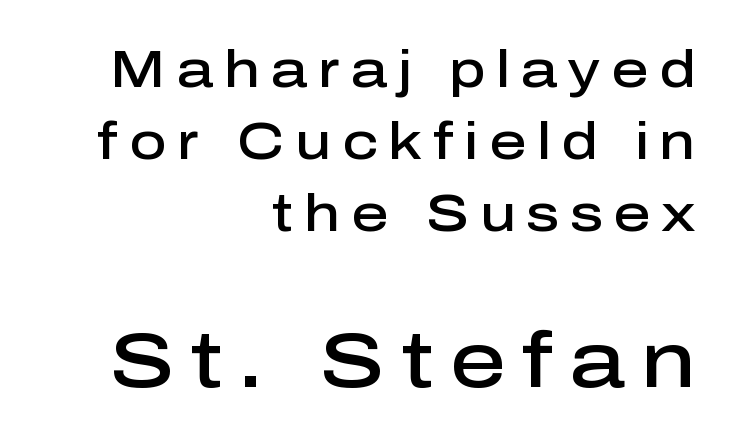
Q: Is the text bold? A: Semi-bold.
Q: Is the text italic (slanted)? A: No, it is upright.
Q: Is the typeface a serif or a sans-serif typeface? A: Sans-serif.
Q: Is the text underlined? A: No.
Q: How is the paragraph aligned? A: Right-aligned.
Q: Is the spacing between letters normal or unusually wide? A: Unusually wide.
Q: Is the spacing between lines tight, normal or loose? A: Normal.
Q: Which block of text is set in a larger size, the first (top) or the second (bottom)? A: The second (bottom) one.
Q: Width (condensed, normal, or wide)? A: Normal.
Q: Stroke contrast? A: Low.
Q: x-height? A: Medium.
Q: Monospaced? A: No.
